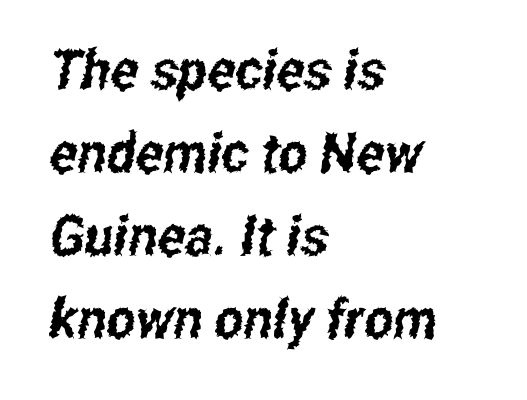
{"serif": "no", "width": "condensed", "stroke_contrast": "low", "x_height": "medium", "monospaced": "no", "underline": "no", "align": "left", "line_spacing": "normal", "line_spacing_ratio": 1.51, "letter_spacing": "normal", "letter_spacing_em": 0.0, "glyph_px": 55}
